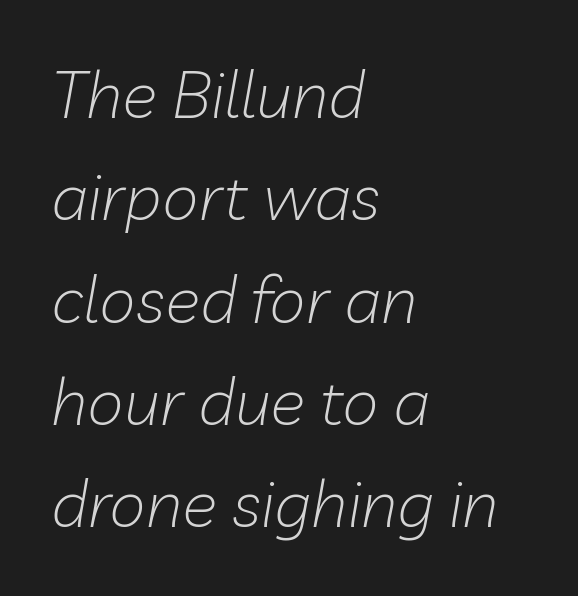
Tall strokes in this sample are angled rather than plumb. Letters have the restrained weight of plain body copy at most. Default kerning and tracking; the words read as compact shapes. The passage shown is not underscored anywhere.
